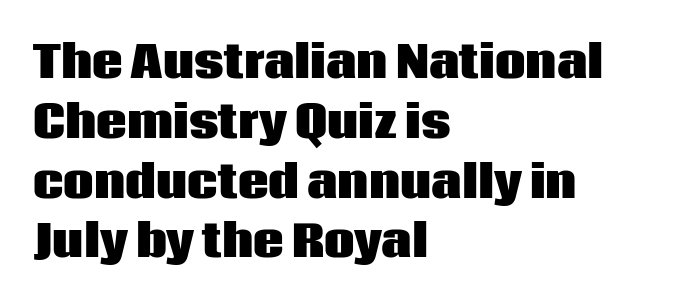
Notice how the passage keeps a crisp vertical edge on the left only. Underlining? Definitely not there. Default kerning and tracking; the words read as compact shapes. The font family rendered here belongs to the sans-serif group. The letters advance in unequal steps, a hallmark of proportional type. It's the straight-up-and-down kind of type.
